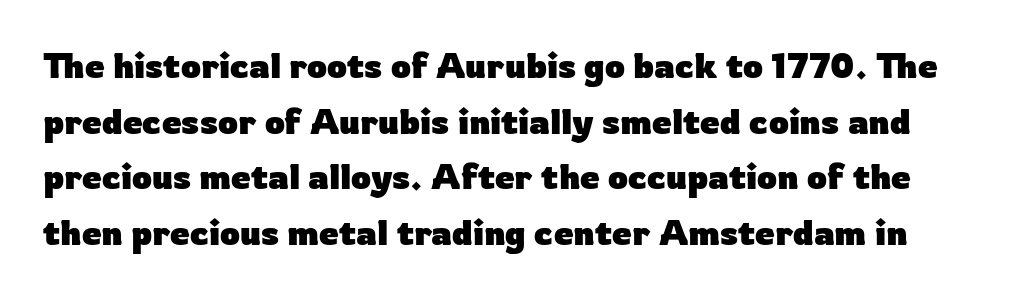
{"serif": "no", "italic": "no", "bold": "yes", "weight": "heavy", "width": "normal", "stroke_contrast": "low", "x_height": "medium", "monospaced": "no", "underline": "no", "line_spacing": "normal", "line_spacing_ratio": 1.59, "letter_spacing": "normal", "letter_spacing_em": 0.0, "glyph_px": 35}
